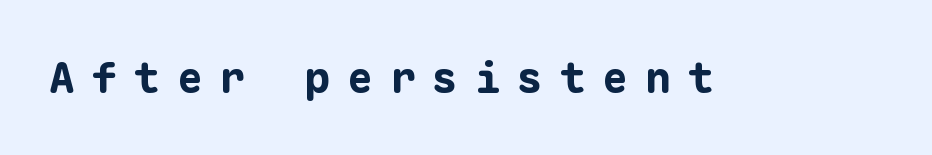
The image shows 43 px bold sans-serif type, upright, monospaced; set unusually wide letter spacing (+0.39 em), not underlined; low stroke contrast and a medium x-height.
